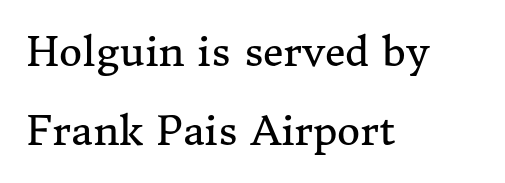
Q: Is the text bold? A: No.
Q: Is the text italic (slanted)? A: No, it is upright.
Q: Is the typeface a serif or a sans-serif typeface? A: Serif.
Q: Is the text underlined? A: No.
Q: How is the paragraph aligned? A: Left-aligned.
Q: Is the spacing between letters normal or unusually wide? A: Normal.
Q: Is the spacing between lines tight, normal or loose? A: Loose.
Q: Width (condensed, normal, or wide)? A: Normal.
Q: Stroke contrast? A: Medium.
Q: x-height? A: Medium.
Q: Monospaced? A: No.
